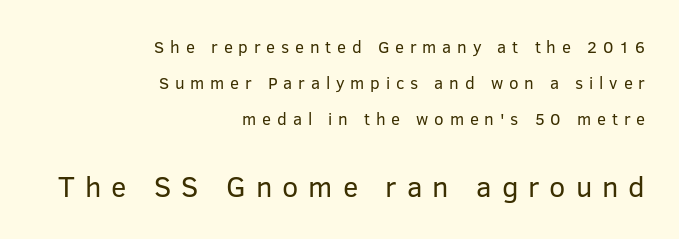
The later block is typeset at a bigger size than the earlier block. Vertically, the passage feels expansive, rows floating well apart. Do the characters align in a grid? No, the font is proportional. A sans-serif font was chosen for this passage. Horizontal alignment here is rightward, an uncommon choice for prose. On a weight scale, this lands at 450 or below.
